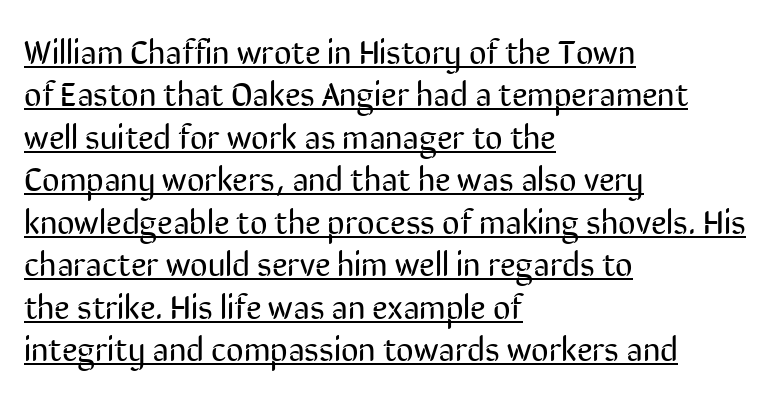
Q: Is the text bold? A: No.
Q: Is the text italic (slanted)? A: No, it is upright.
Q: Is the typeface a serif or a sans-serif typeface? A: Sans-serif.
Q: Is the text underlined? A: Yes.
Q: How is the paragraph aligned? A: Left-aligned.
Q: Is the spacing between letters normal or unusually wide? A: Normal.
Q: Is the spacing between lines tight, normal or loose? A: Normal.
Q: Width (condensed, normal, or wide)? A: Condensed.
Q: Stroke contrast? A: Low.
Q: x-height? A: Medium.
Q: Monospaced? A: No.
